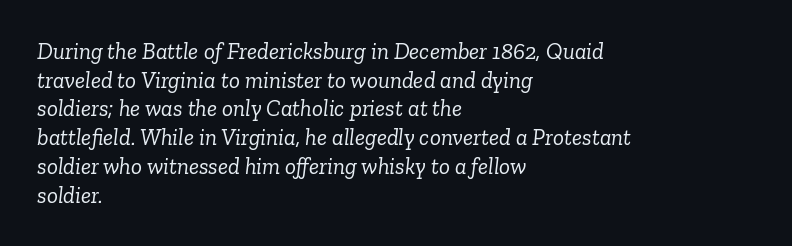
The passage shown is not bold in any degree. Slanted lettering throughout. Does the copy run flush right? No — it runs flush left. A clean baseline with only descenders dipping below it. Observe the ordinary spacing: letters are neighbours, not strangers.
